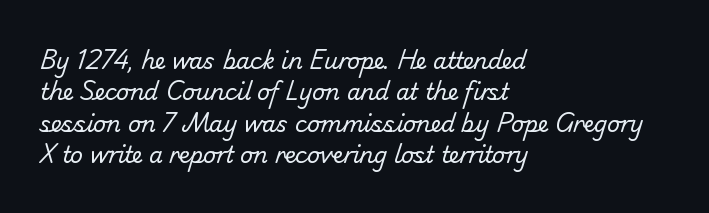
Q: Is the text bold? A: No.
Q: Is the text underlined? A: No.
Q: How is the paragraph aligned? A: Left-aligned.
Q: Is the spacing between letters normal or unusually wide? A: Normal.
Q: Is the spacing between lines tight, normal or loose? A: Normal.
